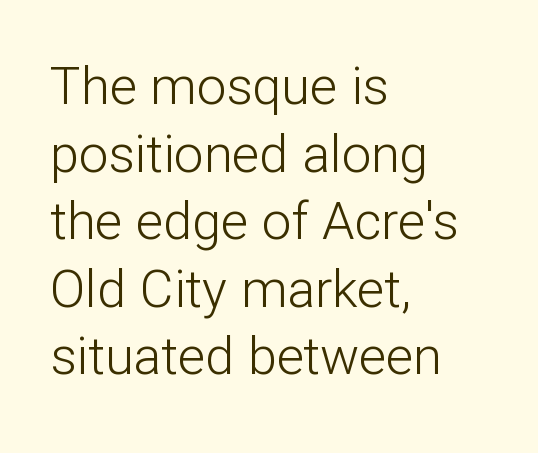
Q: Is the text bold? A: No.
Q: Is the text italic (slanted)? A: No, it is upright.
Q: Is the typeface a serif or a sans-serif typeface? A: Sans-serif.
Q: Is the text underlined? A: No.
Q: How is the paragraph aligned? A: Left-aligned.
Q: Is the spacing between letters normal or unusually wide? A: Normal.
Q: Is the spacing between lines tight, normal or loose? A: Normal.
Q: Width (condensed, normal, or wide)? A: Normal.
Q: Stroke contrast? A: Low.
Q: x-height? A: Medium.
Q: Monospaced? A: No.
